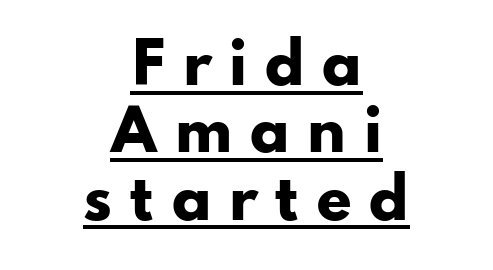
Q: Is the text bold? A: Yes.
Q: Is the text italic (slanted)? A: No, it is upright.
Q: Is the typeface a serif or a sans-serif typeface? A: Sans-serif.
Q: Is the text underlined? A: Yes.
Q: How is the paragraph aligned? A: Centered.
Q: Is the spacing between letters normal or unusually wide? A: Unusually wide.
Q: Width (condensed, normal, or wide)? A: Wide.
Q: Stroke contrast? A: Low.
Q: x-height? A: Small.
Q: Monospaced? A: No.
